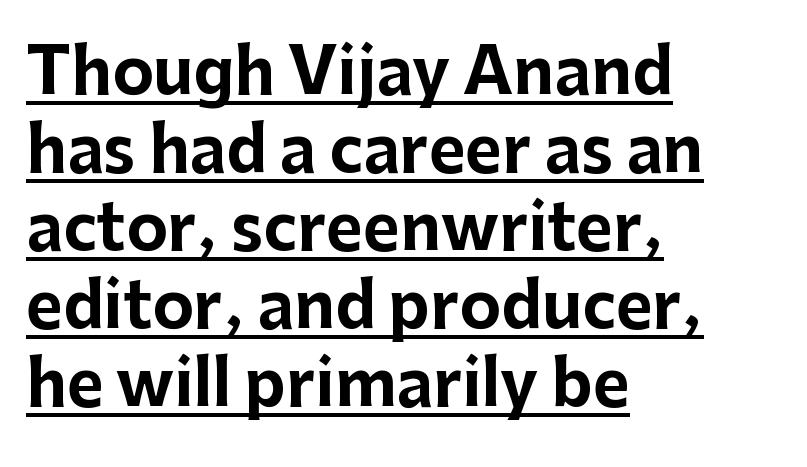
Line starts are locked; line ends wander. Ascenders rise straight up at ninety degrees. I'd call this a sans setting — the letters go barefoot. These words are printed bold, with thick strokes throughout. Spacing between characters is what you'd get straight out of the box. You can see a thin bar hugging the bottom of the glyphs.
